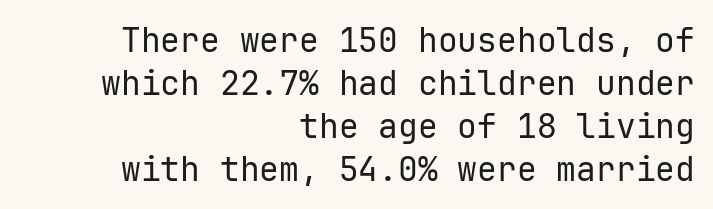
Q: Is the text bold? A: No.
Q: Is the text italic (slanted)? A: No, it is upright.
Q: Is the typeface a serif or a sans-serif typeface? A: Sans-serif.
Q: Is the text underlined? A: No.
Q: How is the paragraph aligned? A: Right-aligned.
Q: Is the spacing between letters normal or unusually wide? A: Normal.
Q: Is the spacing between lines tight, normal or loose? A: Normal.
Q: Width (condensed, normal, or wide)? A: Normal.
Q: Stroke contrast? A: Low.
Q: x-height? A: Medium.
Q: Monospaced? A: Yes.
